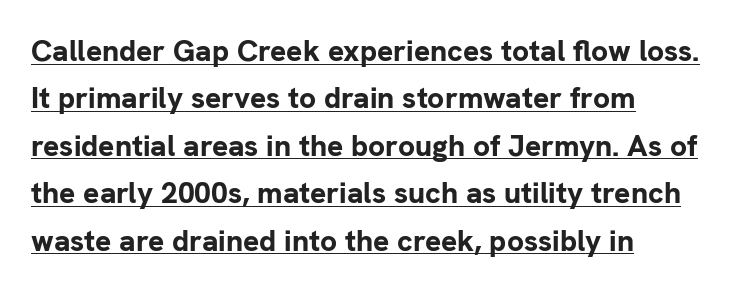
Q: Is the text bold? A: Yes.
Q: Is the text italic (slanted)? A: No, it is upright.
Q: Is the typeface a serif or a sans-serif typeface? A: Sans-serif.
Q: Is the text underlined? A: Yes.
Q: How is the paragraph aligned? A: Left-aligned.
Q: Is the spacing between letters normal or unusually wide? A: Normal.
Q: Is the spacing between lines tight, normal or loose? A: Normal.
Q: Width (condensed, normal, or wide)? A: Normal.
Q: Stroke contrast? A: Low.
Q: x-height? A: Medium.
Q: Monospaced? A: No.
